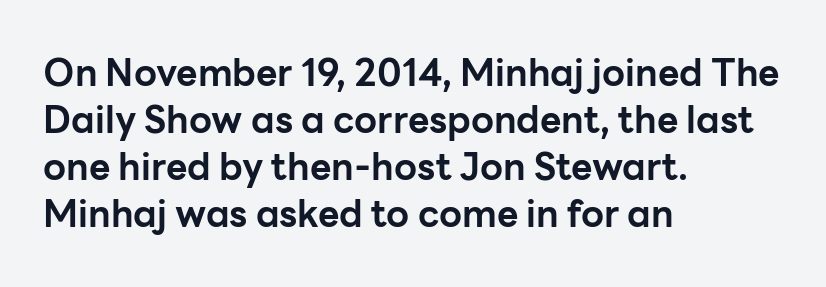
Q: Is the text bold? A: Yes.
Q: Is the text italic (slanted)? A: No, it is upright.
Q: Is the typeface a serif or a sans-serif typeface? A: Sans-serif.
Q: Is the text underlined? A: No.
Q: How is the paragraph aligned? A: Left-aligned.
Q: Is the spacing between letters normal or unusually wide? A: Normal.
Q: Is the spacing between lines tight, normal or loose? A: Normal.
Q: Width (condensed, normal, or wide)? A: Normal.
Q: Stroke contrast? A: Low.
Q: x-height? A: Medium.
Q: Monospaced? A: No.
